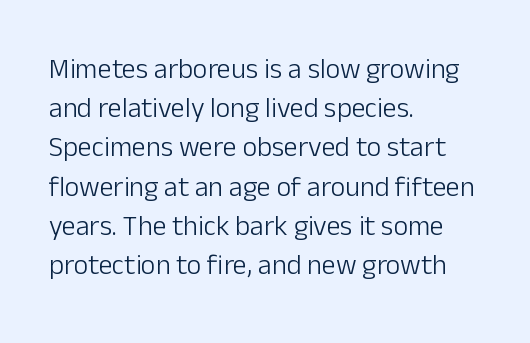
{"serif": "no", "italic": "no", "bold": "no", "weight": "light", "width": "normal", "stroke_contrast": "low", "x_height": "medium", "monospaced": "no", "underline": "no", "align": "left", "line_spacing": "normal", "line_spacing_ratio": 1.4, "letter_spacing": "normal", "letter_spacing_em": 0.0, "glyph_px": 28}
